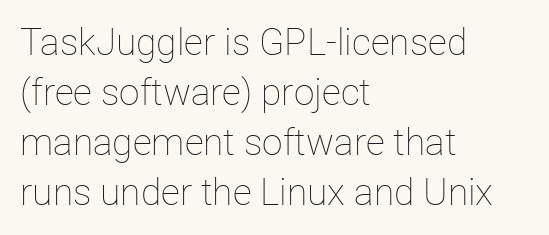
The image shows 37 px thin type, upright; set left-aligned, normal line spacing (1.35x), normal letter spacing, not underlined; low stroke contrast and a medium x-height.
